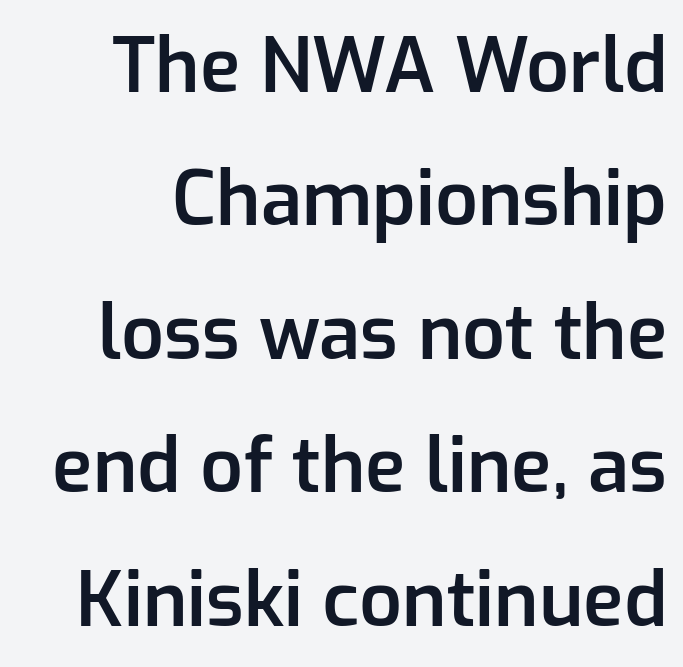
The face used here is proportionally spaced, like ordinary book or web type. The line texture is even and compact thanks to regular tracking. The lettering holds an erect, upright posture throughout. Every letter is mildly thick-stroked: semibold rather than bold. The text was rendered using a sans face with plain stroke endings. Has an underline been added? It has not.
